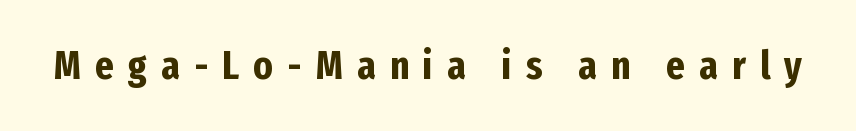
{"serif": "no", "italic": "no", "bold": "yes", "weight": "bold", "width": "condensed", "stroke_contrast": "low", "x_height": "medium", "monospaced": "no", "underline": "no", "letter_spacing": "wide", "letter_spacing_em": 0.36, "glyph_px": 40}
